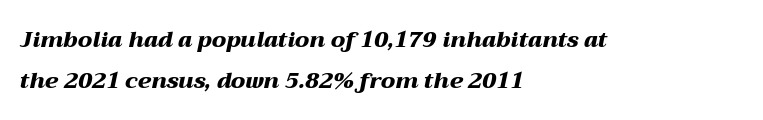
Q: Is the text bold? A: Yes.
Q: Is the text italic (slanted)? A: Yes, it leans right by about 12 degrees.
Q: Is the text underlined? A: No.
Q: How is the paragraph aligned? A: Left-aligned.
Q: Is the spacing between letters normal or unusually wide? A: Normal.
